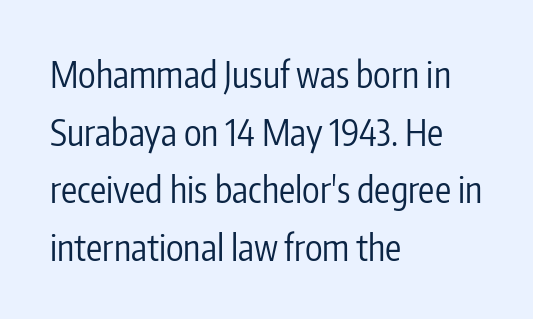
The image shows 36 px regular-weight, condensed sans-serif type, upright; set left-aligned, normal line spacing (1.6x), normal letter spacing, not underlined; low stroke contrast and a medium x-height.
